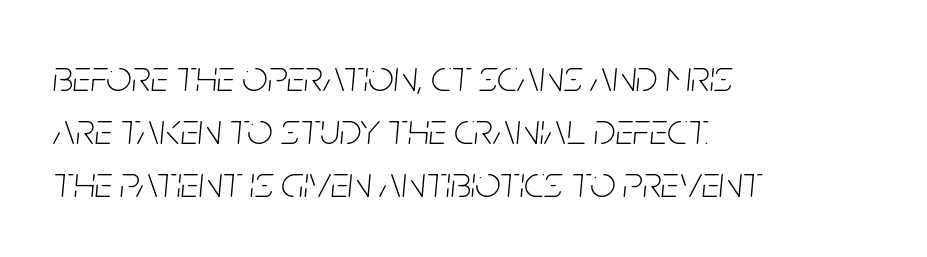
Q: Is the text bold? A: No.
Q: Is the text italic (slanted)? A: Yes, it leans right by about 5 degrees.
Q: Is the text underlined? A: No.
Q: How is the paragraph aligned? A: Left-aligned.
Q: Is the spacing between letters normal or unusually wide? A: Normal.
Q: Width (condensed, normal, or wide)? A: Condensed.
Q: Stroke contrast? A: Low.
Q: x-height? A: Large.
Q: Monospaced? A: No.
